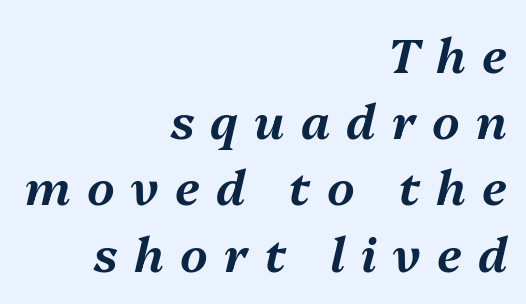
The passage is arranged like a letterhead date or caption credit — flush right. Evenly set lines give the paragraph a standard silhouette. Rendered with sloped, italic letterforms. Each row of text sits above clean, open space.
